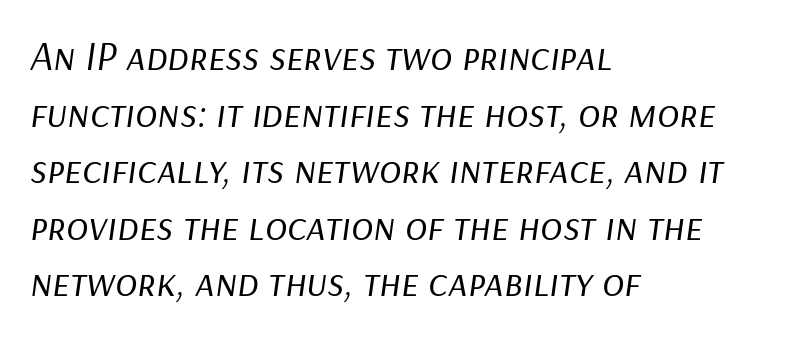
{"italic": "yes", "lean": "right", "slant_degrees": 9, "bold": "no", "weight": "regular", "width": "normal", "stroke_contrast": "low", "x_height": "medium", "monospaced": "no", "underline": "no", "align": "left", "line_spacing": "normal", "line_spacing_ratio": 1.38, "letter_spacing": "normal", "letter_spacing_em": 0.0, "glyph_px": 41}
